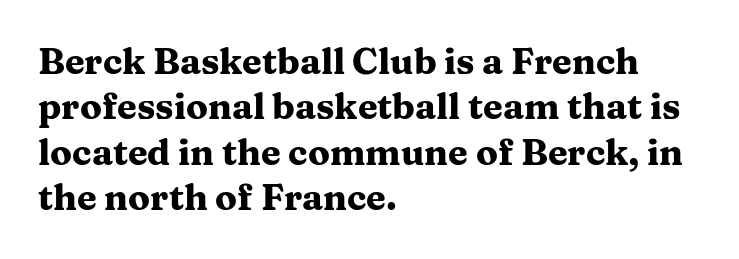
Q: Is the text bold? A: Yes.
Q: Is the text italic (slanted)? A: No, it is upright.
Q: Is the typeface a serif or a sans-serif typeface? A: Serif.
Q: Is the text underlined? A: No.
Q: How is the paragraph aligned? A: Left-aligned.
Q: Is the spacing between letters normal or unusually wide? A: Normal.
Q: Is the spacing between lines tight, normal or loose? A: Normal.
Q: Width (condensed, normal, or wide)? A: Wide.
Q: Stroke contrast? A: Medium.
Q: x-height? A: Medium.
Q: Monospaced? A: No.
